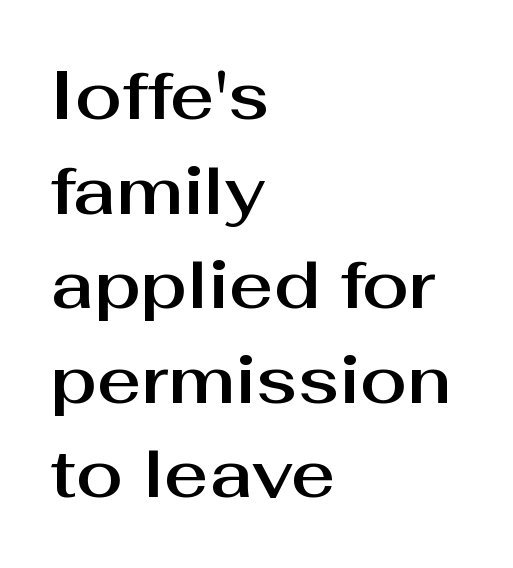
{"serif": "no", "italic": "no", "width": "normal", "stroke_contrast": "medium", "x_height": "medium", "monospaced": "no", "underline": "no", "align": "left", "line_spacing": "normal", "line_spacing_ratio": 1.39, "letter_spacing": "normal", "letter_spacing_em": 0.0, "glyph_px": 68}
